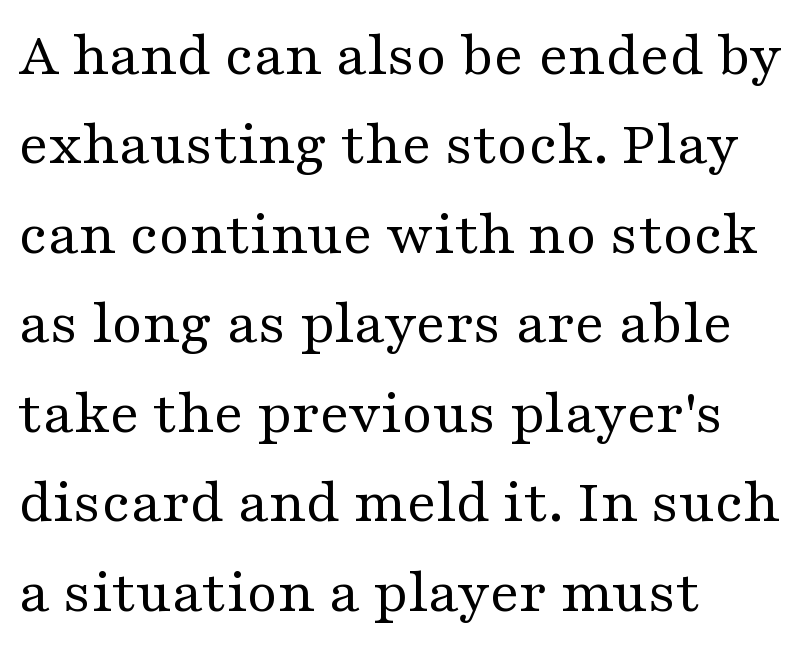
These lines are rendered in a variable-pitch font. Vertically, the passage feels balanced, rows spaced as you'd expect. Regarding serifs, this sample has them. Vertical strokes here are truly vertical. The paragraph has a hard left edge and a soft right edge. Unmarked baselines from the first word to the last.
